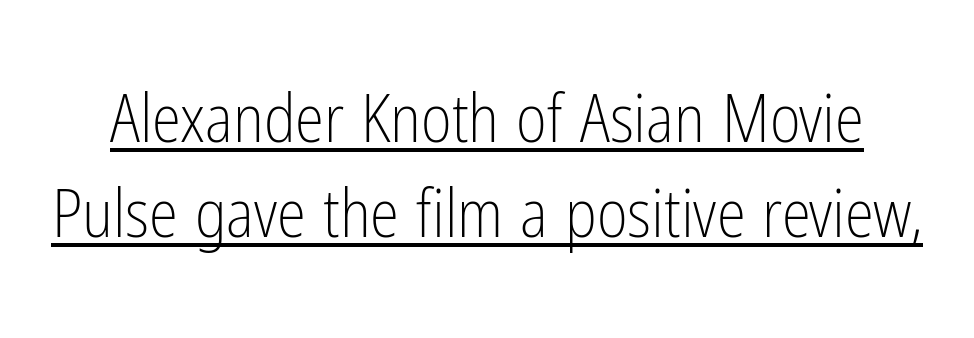
Q: Is the text bold? A: No.
Q: Is the text italic (slanted)? A: No, it is upright.
Q: Is the typeface a serif or a sans-serif typeface? A: Sans-serif.
Q: Is the text underlined? A: Yes.
Q: Is the spacing between letters normal or unusually wide? A: Normal.
Q: Is the spacing between lines tight, normal or loose? A: Normal.
Q: Width (condensed, normal, or wide)? A: Condensed.
Q: Stroke contrast? A: Low.
Q: x-height? A: Medium.
Q: Monospaced? A: No.
